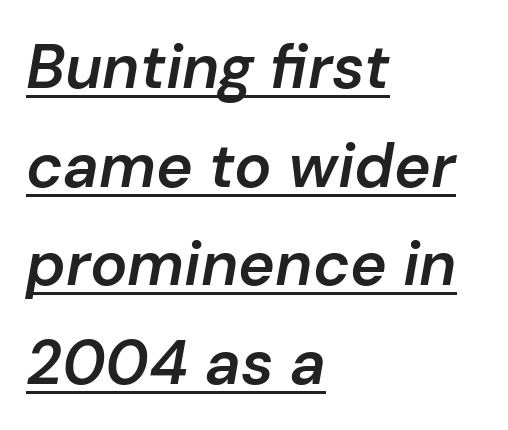
{"italic": "yes", "lean": "right", "slant_degrees": 10, "bold": "semi", "weight": "semibold", "width": "normal", "stroke_contrast": "low", "x_height": "medium", "monospaced": "no", "underline": "yes", "align": "left", "line_spacing": "normal", "line_spacing_ratio": 1.59, "letter_spacing": "normal", "letter_spacing_em": 0.0, "glyph_px": 62}
